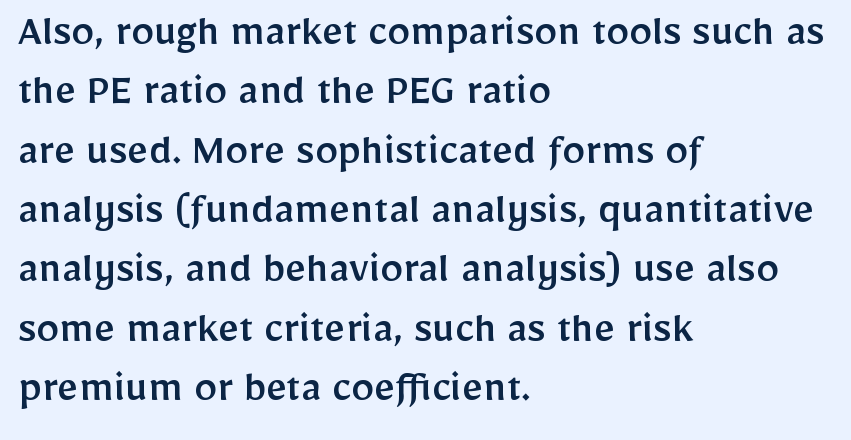
The image shows 46 px sans-serif type, upright; set left-aligned, normal line spacing (1.29x), normal letter spacing, not underlined; low stroke contrast and a medium x-height.
